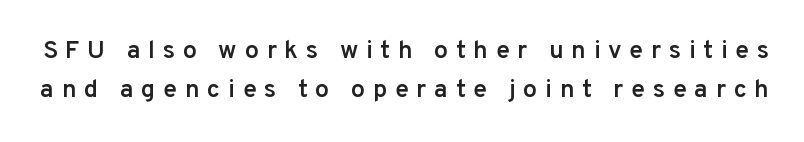
Characters follow at a spacing far wider than the type designer built in. Does the lettering tilt? It doesn't — this is upright. Glance below the letters and you will spot only blank space. The lines sit at an ordinary, default distance from one another. Its strokes are somewhat broadened, the hallmark of semibold type.
